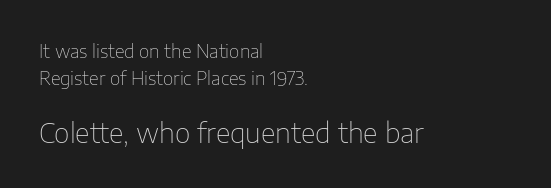
The type is set solid horizontally, with unmodified tracking. Teacher's note: observe the even left margin — that is flush-left alignment. Which of the two is more prominent by size? The second, at the bottom. Vertical strokes here are truly vertical. One glance says typical: line gaps are just what's usual.
